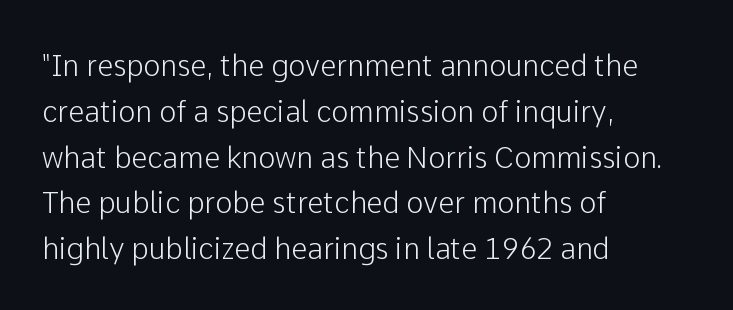
The image shows 29 px sans-serif type, upright; set left-aligned, normal line spacing (1.58x), normal letter spacing, not underlined; low stroke contrast and a medium x-height.
